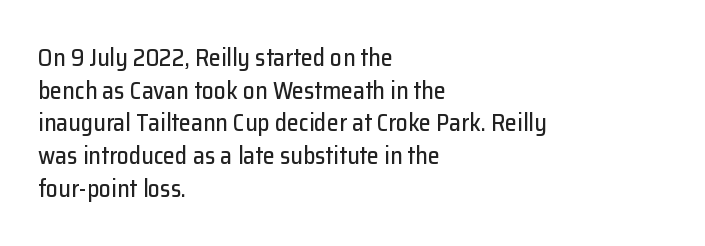
The vertical gap from one line to the next is medium. The rendering keeps characters at their native spacing. The axis of the letterforms is exactly vertical. Bare-footed words on every line. In CSS terms this would be text-align: left.
